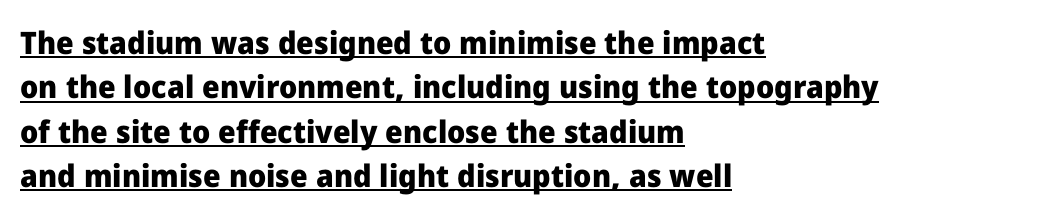
Compared with a centered layout, this one pins lines to the left instead. Regarding leading, the lines here are spaced in the standard way. The letters stand straight up with perfectly vertical stems. Here the designer chose a conventional face with non-uniform glyph widths. You'd pick this weight for a headline — it's a proper bold. Looks like someone drew a line under every word here.
